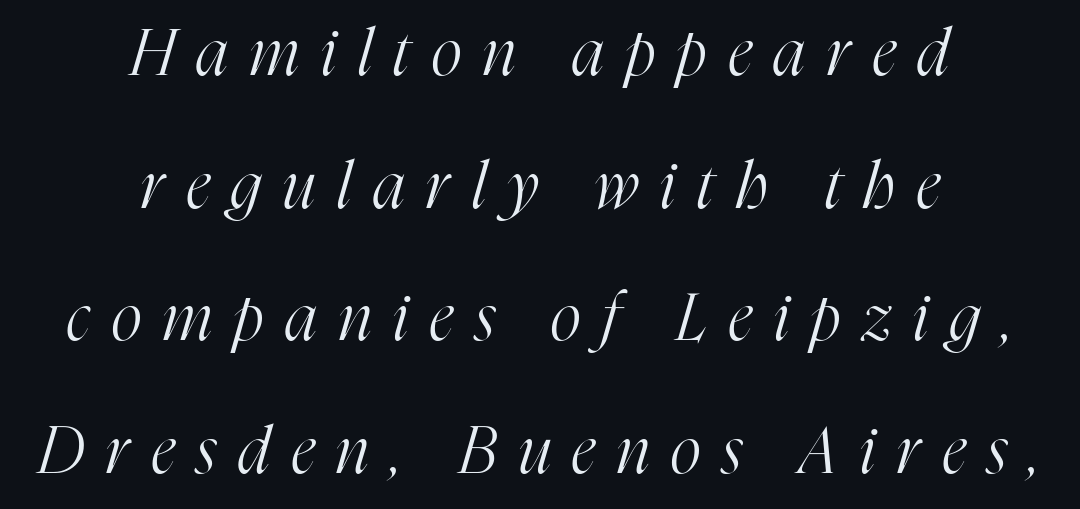
Would a proofreader flag this as italicized? Yes. These lines stack symmetrically, like a column narrowing and widening about its center. Vertically, the passage feels expansive, rows floating well apart. Each letter keeps its own natural width here, so spacing adapts to shape. The area under the type is left untouched.
